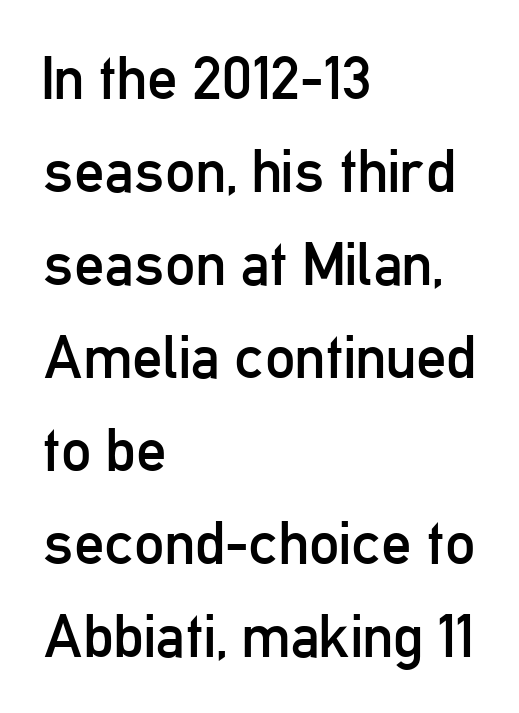
Q: Is the text bold? A: No.
Q: Is the text italic (slanted)? A: No, it is upright.
Q: Is the typeface a serif or a sans-serif typeface? A: Sans-serif.
Q: Is the text underlined? A: No.
Q: How is the paragraph aligned? A: Left-aligned.
Q: Is the spacing between letters normal or unusually wide? A: Normal.
Q: Is the spacing between lines tight, normal or loose? A: Normal.
Q: Width (condensed, normal, or wide)? A: Condensed.
Q: Stroke contrast? A: Low.
Q: x-height? A: Medium.
Q: Monospaced? A: No.
